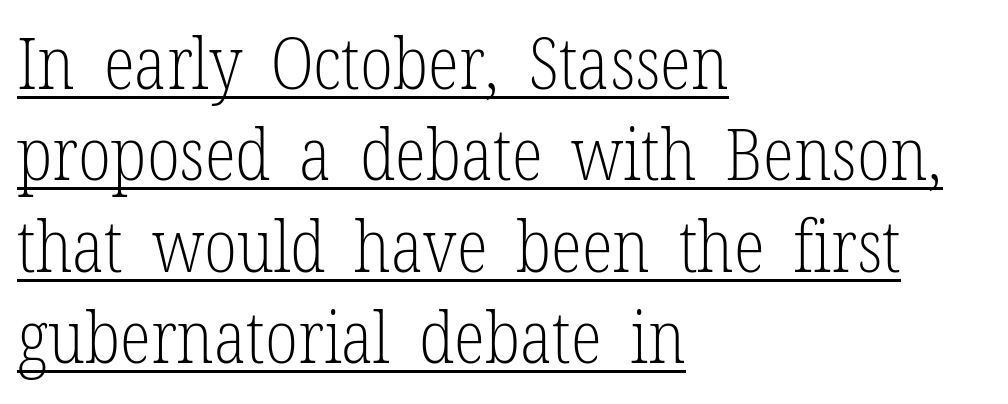
Characters remain perfectly vertical along every line. The vertical gap from one line to the next is medium. The string is rendered with underlining switched on. This rendering leaves character spacing at its baseline value. Spacing verdict: proportional, widths tailored to each character. Stems here are at most as thick as an everyday book face.
